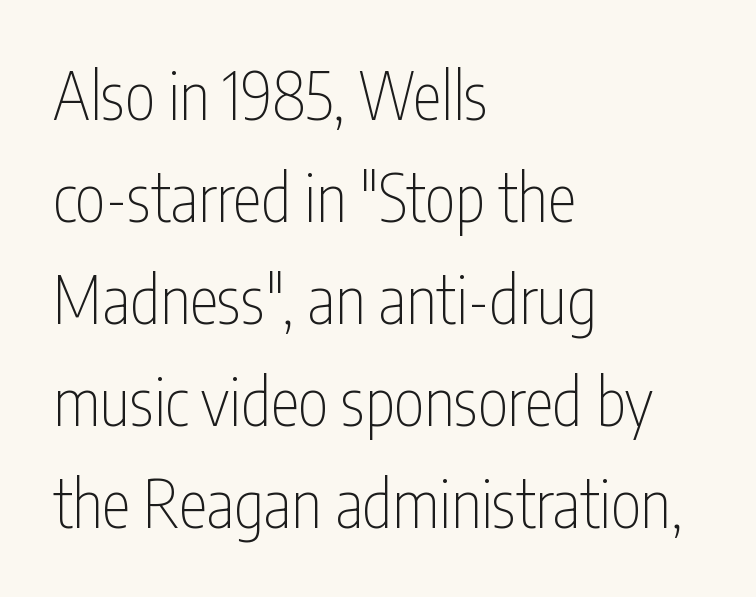
Q: Is the text bold? A: No.
Q: Is the text italic (slanted)? A: No, it is upright.
Q: Is the typeface a serif or a sans-serif typeface? A: Sans-serif.
Q: Is the text underlined? A: No.
Q: How is the paragraph aligned? A: Left-aligned.
Q: Is the spacing between letters normal or unusually wide? A: Normal.
Q: Is the spacing between lines tight, normal or loose? A: Normal.
Q: Width (condensed, normal, or wide)? A: Condensed.
Q: Stroke contrast? A: Low.
Q: x-height? A: Medium.
Q: Monospaced? A: No.
